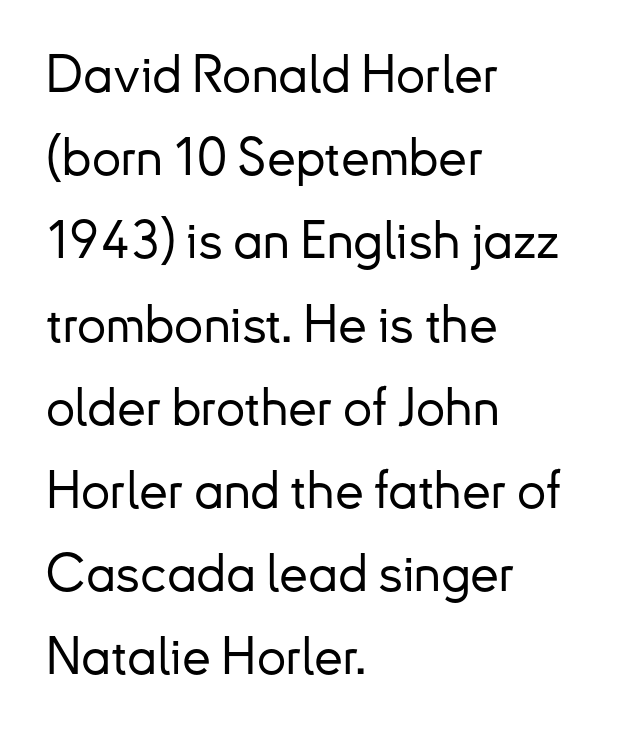
In terms of letterspacing, this is plain default setting. Nope, not italic — everything's standing straight. Character widths vary here, with narrow letters taking less room than wide ones. The passage is arranged the way most books set body copy — flush left.
